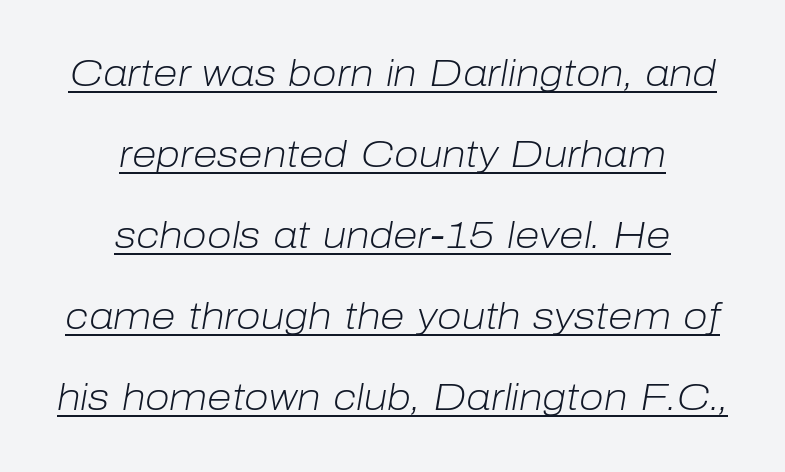
The image shows 36 px light type, italic (leaning right); set centered, loose line spacing (2.25x), normal letter spacing, underlined; low stroke contrast and a medium x-height.
